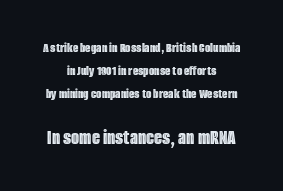
Q: Is the text italic (slanted)? A: No, it is upright.
Q: Is the text underlined? A: No.
Q: How is the paragraph aligned? A: Centered.
Q: Is the spacing between letters normal or unusually wide? A: Normal.
Q: Is the spacing between lines tight, normal or loose? A: Normal.
Q: Which block of text is set in a larger size, the first (top) or the second (bottom)? A: The second (bottom) one.
